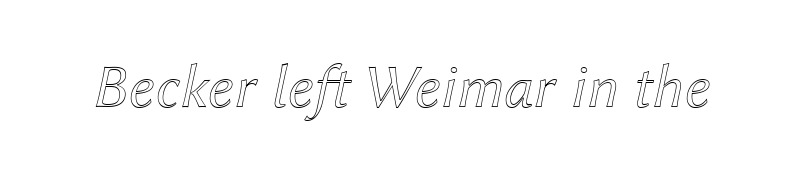
Q: Is the text italic (slanted)? A: Yes, it leans right by about 12 degrees.
Q: Is the text underlined? A: No.
Q: Is the spacing between letters normal or unusually wide? A: Normal.
Q: Width (condensed, normal, or wide)? A: Normal.
Q: x-height? A: Medium.
Q: Monospaced? A: No.
